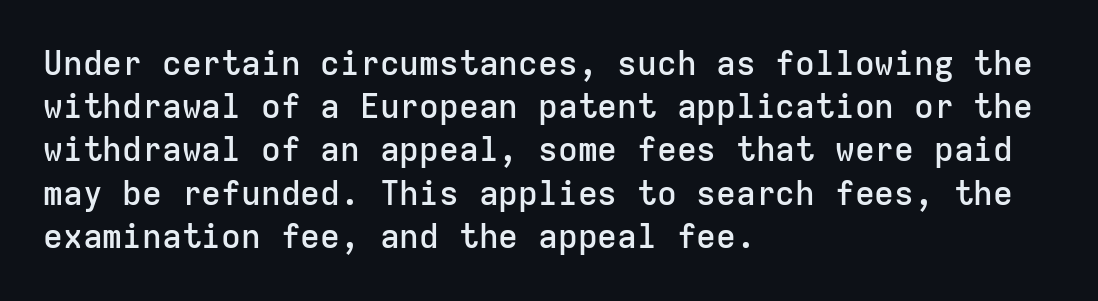
The image shows 33 px semibold sans-serif type, upright, monospaced; set left-aligned, normal line spacing (1.31x), normal letter spacing, not underlined; low stroke contrast and a medium x-height.
